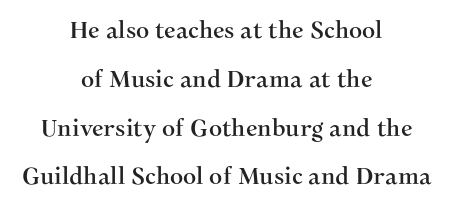
The image shows 23 px text type, upright; set centered, loose line spacing (2.12x), normal letter spacing, not underlined.
